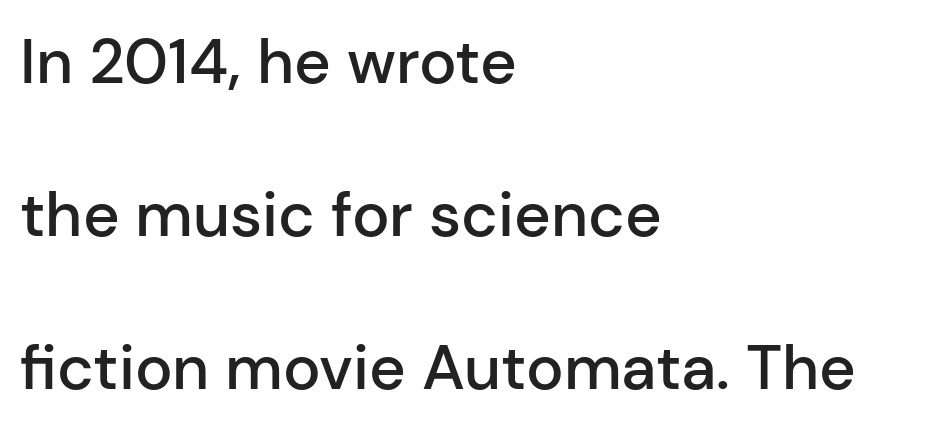
Q: Is the text bold? A: Semi-bold.
Q: Is the text italic (slanted)? A: No, it is upright.
Q: Is the typeface a serif or a sans-serif typeface? A: Sans-serif.
Q: Is the text underlined? A: No.
Q: How is the paragraph aligned? A: Left-aligned.
Q: Is the spacing between letters normal or unusually wide? A: Normal.
Q: Is the spacing between lines tight, normal or loose? A: Loose.
Q: Width (condensed, normal, or wide)? A: Normal.
Q: Stroke contrast? A: Low.
Q: x-height? A: Medium.
Q: Monospaced? A: No.
